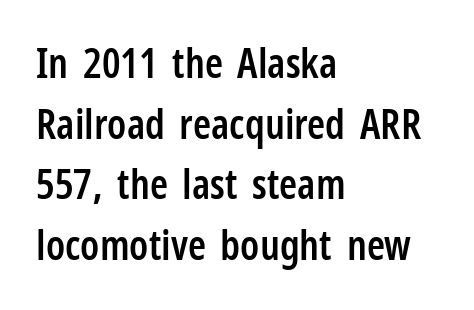
Q: Is the text bold? A: Semi-bold.
Q: Is the text italic (slanted)? A: No, it is upright.
Q: Is the typeface a serif or a sans-serif typeface? A: Sans-serif.
Q: Is the text underlined? A: No.
Q: How is the paragraph aligned? A: Left-aligned.
Q: Is the spacing between letters normal or unusually wide? A: Normal.
Q: Is the spacing between lines tight, normal or loose? A: Normal.
Q: Width (condensed, normal, or wide)? A: Condensed.
Q: Stroke contrast? A: Low.
Q: x-height? A: Medium.
Q: Monospaced? A: No.
